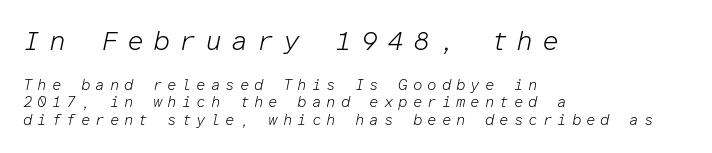
Typeset ragged right — the left edge is the straight one. Words float on clear page, feet unadorned. Honestly, the rows look squashed on top of each other. The typography opts for an oblique posture over an upright one.
